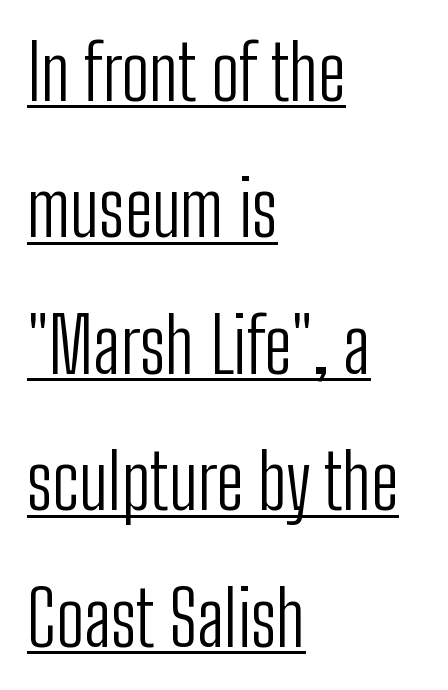
The image shows 75 px light, condensed sans-serif type, upright; set left-aligned, line spacing 1.82x, normal letter spacing, underlined; low stroke contrast and a medium x-height.
